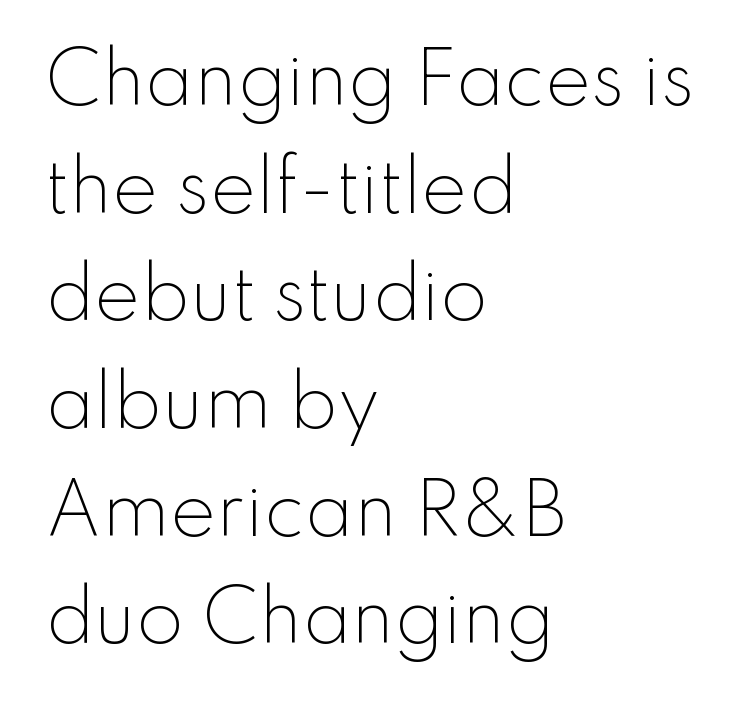
{"serif": "no", "italic": "no", "bold": "no", "weight": "light", "width": "normal", "stroke_contrast": "low", "x_height": "small", "monospaced": "no", "underline": "no", "align": "left", "line_spacing": "normal", "line_spacing_ratio": 1.56, "letter_spacing": "normal", "letter_spacing_em": 0.0, "glyph_px": 69}
